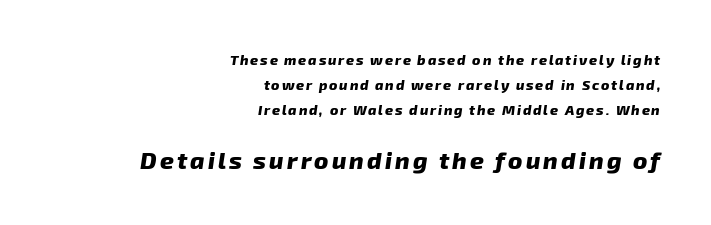
Q: Is the text bold? A: Yes.
Q: Is the text italic (slanted)? A: Yes, it leans right by about 8 degrees.
Q: Is the text underlined? A: No.
Q: How is the paragraph aligned? A: Right-aligned.
Q: Which block of text is set in a larger size, the first (top) or the second (bottom)? A: The second (bottom) one.
